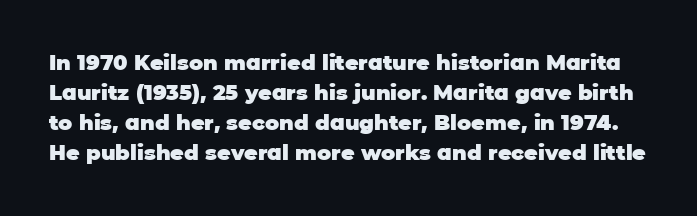
The image shows 21 px bold type, upright; set normal line spacing (1.43x), normal letter spacing, not underlined.
